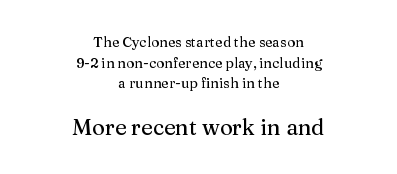
The image shows 22 px text type, upright; set centered, normal line spacing (1.48x), normal letter spacing, not underlined; the second (bottom) block is 1.57x larger.
